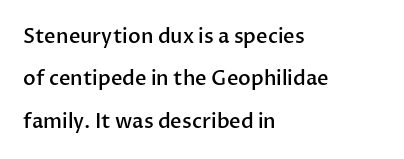
Words appear dense and cohesive because spacing is normal. The strokes are fattened partway — semibold, not bold. Italic: no, the glyphs are upright roman. In CSS terms this would be text-align: left. Check the space under the baseline: it is left empty.
